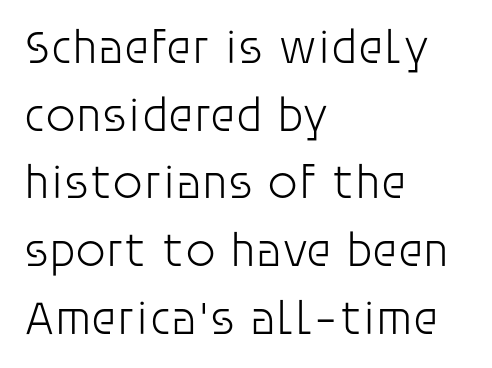
The image shows 48 px light sans-serif type, upright; set left-aligned, normal line spacing (1.41x), normal letter spacing, not underlined; low stroke contrast and a large x-height.
